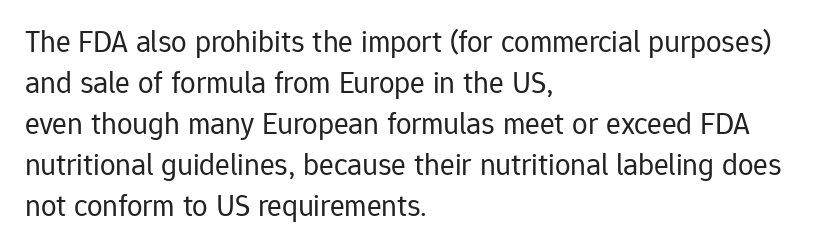
{"serif": "no", "italic": "no", "bold": "no", "weight": "regular", "width": "normal", "stroke_contrast": "low", "x_height": "medium", "monospaced": "no", "underline": "no", "align": "left", "line_spacing": "normal", "line_spacing_ratio": 1.32, "letter_spacing": "normal", "letter_spacing_em": 0.0, "glyph_px": 31}
